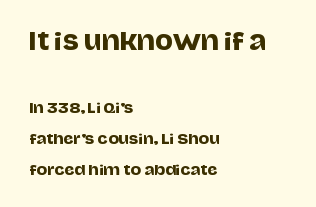
Q: Is the text italic (slanted)? A: No, it is upright.
Q: Is the text underlined? A: No.
Q: How is the paragraph aligned? A: Left-aligned.
Q: Is the spacing between letters normal or unusually wide? A: Normal.
Q: Is the spacing between lines tight, normal or loose? A: Loose.
Q: Which block of text is set in a larger size, the first (top) or the second (bottom)? A: The first (top) one.
